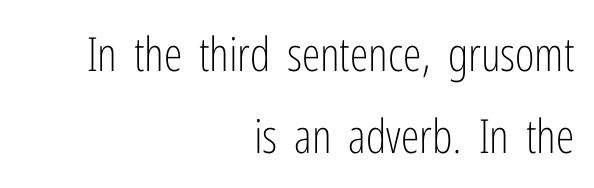
Q: Is the text bold? A: No.
Q: Is the text italic (slanted)? A: No, it is upright.
Q: Is the typeface a serif or a sans-serif typeface? A: Sans-serif.
Q: Is the text underlined? A: No.
Q: How is the paragraph aligned? A: Right-aligned.
Q: Is the spacing between letters normal or unusually wide? A: Normal.
Q: Width (condensed, normal, or wide)? A: Condensed.
Q: Stroke contrast? A: Low.
Q: x-height? A: Medium.
Q: Monospaced? A: No.
